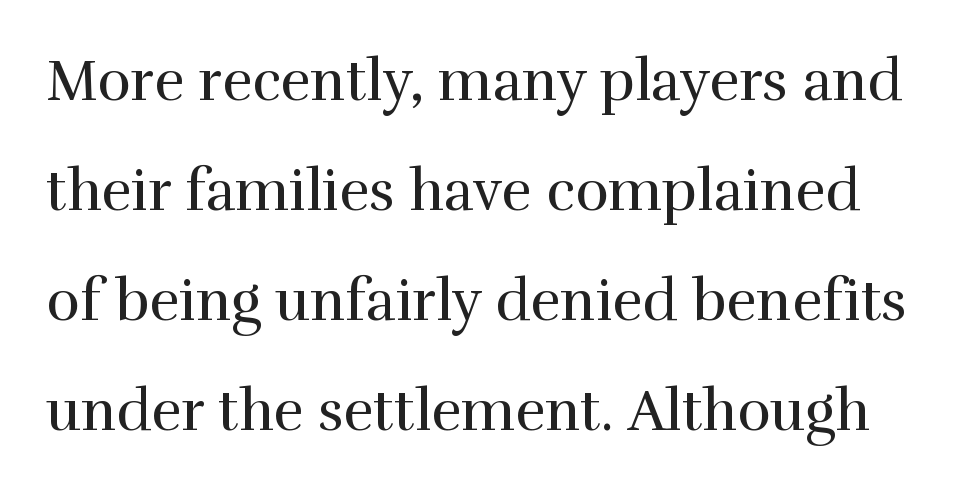
{"serif": "yes", "italic": "no", "bold": "no", "weight": "regular", "width": "normal", "x_height": "medium", "monospaced": "no", "underline": "no", "line_spacing": "loose", "line_spacing_ratio": 1.93, "letter_spacing": "normal", "letter_spacing_em": 0.0, "glyph_px": 57}
